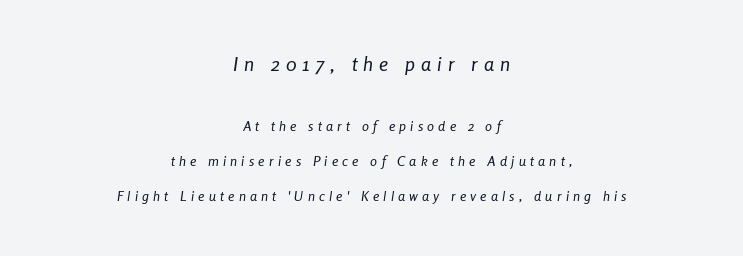
{"italic": "yes", "lean": "right", "slant_degrees": 8, "bold": "no", "underline": "no", "align": "center", "line_spacing": "loose", "line_spacing_ratio": 2.5, "letter_spacing": "wide", "letter_spacing_em": 0.3, "larger_block": "first", "size_ratio": 1.43, "glyph_px": 20}
